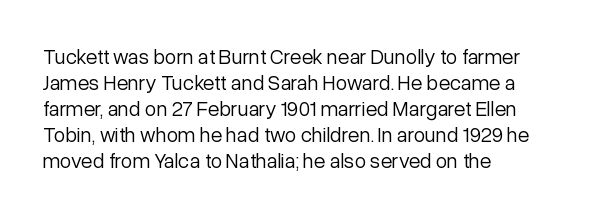
The image shows 21 px text type, upright; set left-aligned, line spacing 1.24x, normal letter spacing, not underlined.
